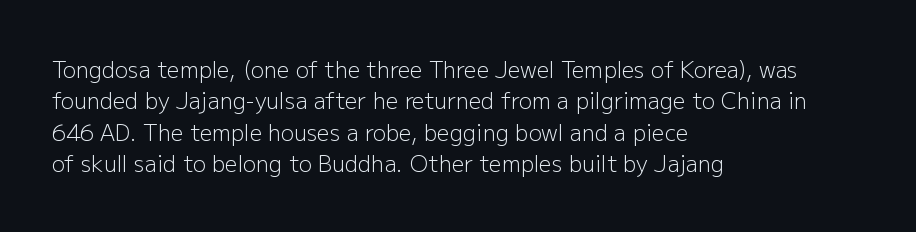
The image shows 22 px text type, upright; set left-aligned, normal line spacing (1.43x), normal letter spacing, not underlined.
